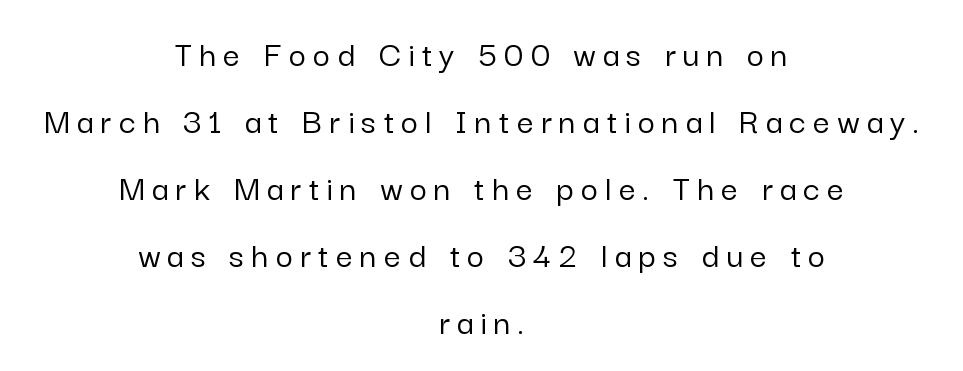
Q: Is the text italic (slanted)? A: No, it is upright.
Q: Is the typeface a serif or a sans-serif typeface? A: Sans-serif.
Q: Is the text underlined? A: No.
Q: How is the paragraph aligned? A: Centered.
Q: Is the spacing between letters normal or unusually wide? A: Unusually wide.
Q: Width (condensed, normal, or wide)? A: Normal.
Q: Stroke contrast? A: Low.
Q: x-height? A: Medium.
Q: Monospaced? A: No.
